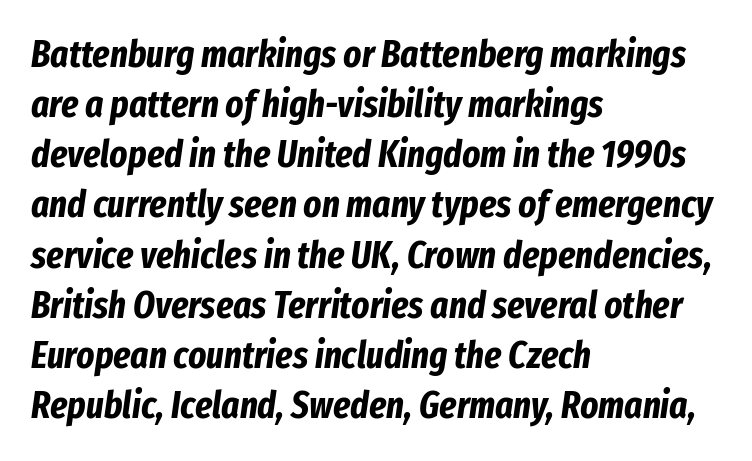
Underlining? Definitely not there. You could call the tracking neutral — neither tight nor loose. The letters advance in unequal steps, a hallmark of proportional type. The leading is moderate, giving the passage an even texture. Notice how the stems are inclined rather than vertical — that's the hallmark of italics.
